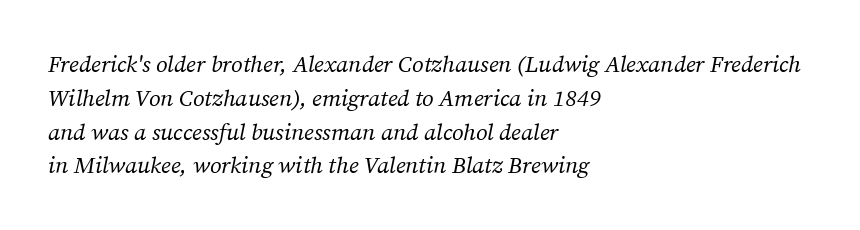
{"italic": "yes", "lean": "right", "slant_degrees": 12, "bold": "no", "underline": "no", "align": "left", "line_spacing": "normal", "line_spacing_ratio": 1.47, "letter_spacing": "normal", "letter_spacing_em": 0.0, "glyph_px": 23}
